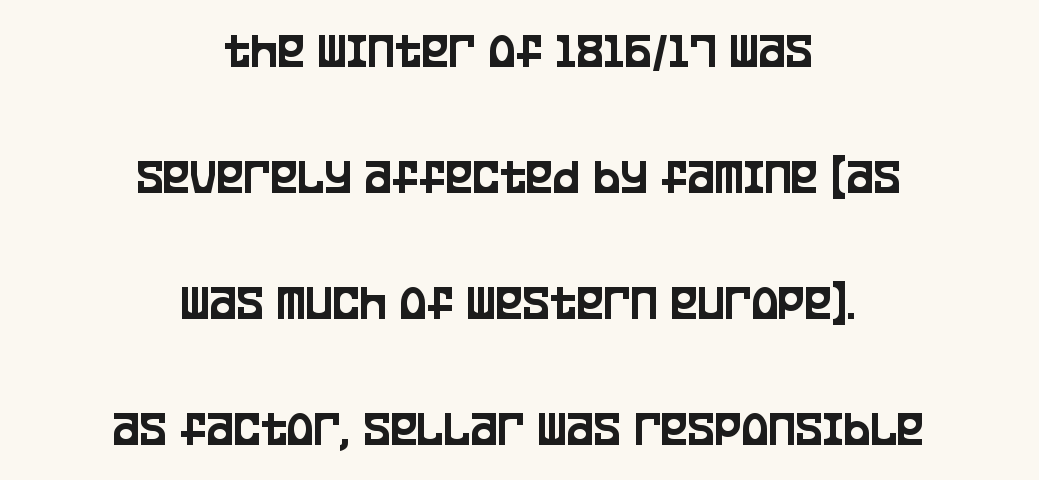
The image shows 51 px condensed sans-serif type, upright; set centered, loose line spacing (2.47x), normal letter spacing, not underlined; low stroke contrast and a large x-height.
